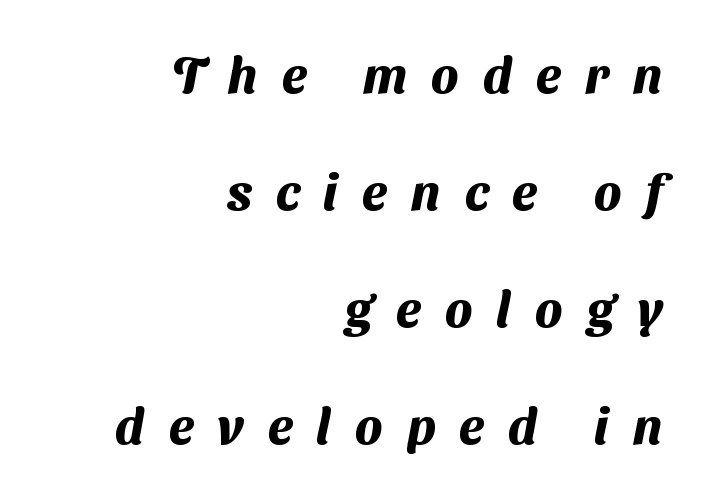
{"serif": "no", "bold": "yes", "weight": "heavy", "width": "normal", "stroke_contrast": "medium", "x_height": "medium", "monospaced": "no", "underline": "no", "align": "right", "line_spacing": "loose", "line_spacing_ratio": 2.34, "letter_spacing": "wide", "letter_spacing_em": 0.48, "glyph_px": 50}
